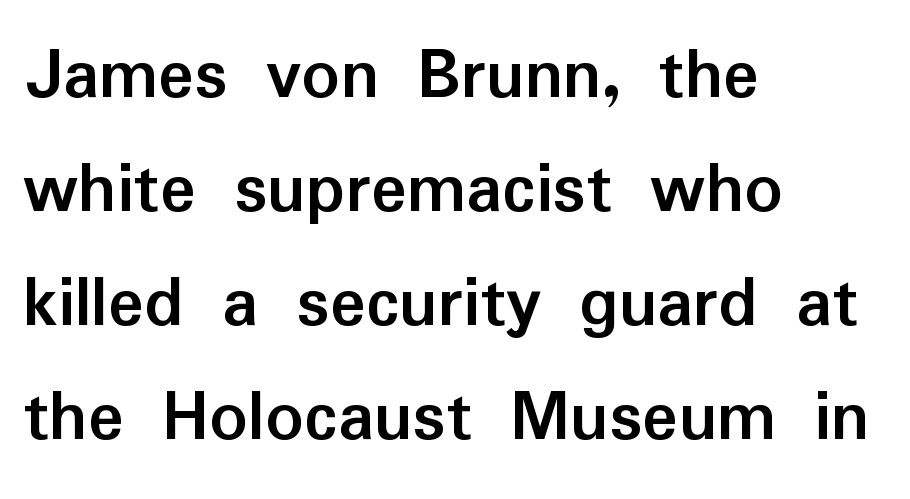
Each line starts at the same left margin while the right side varies. Here the designer chose a conventional face with non-uniform glyph widths. The type sits square on the baseline with zero lean. No word sits above an underline. If you measured baseline to baseline, you'd find a middling distance.
